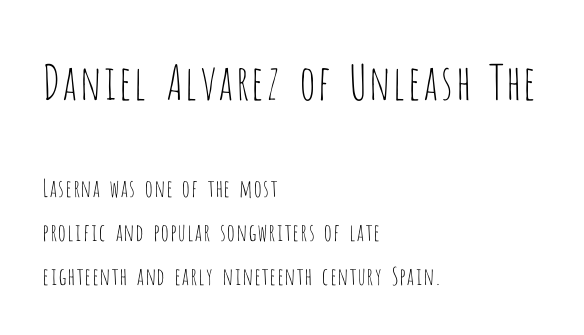
Q: Is the text bold? A: No.
Q: Is the text italic (slanted)? A: No, it is upright.
Q: Is the typeface a serif or a sans-serif typeface? A: Sans-serif.
Q: Is the text underlined? A: No.
Q: How is the paragraph aligned? A: Left-aligned.
Q: Is the spacing between letters normal or unusually wide? A: Normal.
Q: Which block of text is set in a larger size, the first (top) or the second (bottom)? A: The first (top) one.
Q: Width (condensed, normal, or wide)? A: Condensed.
Q: Stroke contrast? A: Low.
Q: x-height? A: Large.
Q: Monospaced? A: No.
